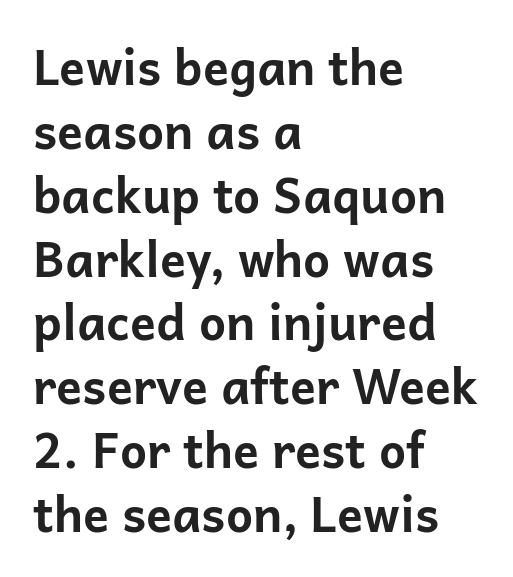
The image shows 48 px bold sans-serif type, upright; set left-aligned, normal line spacing (1.33x), normal letter spacing, not underlined; low stroke contrast and a medium x-height.
